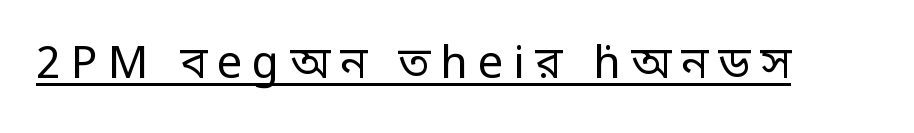
A typesetter would mark this as roman, not italic. The weight would be labelled regular, book, light, or lighter still. The tracking reads as deliberately expanded to a designer's eye. A typographer would call this underscored text. Examine the stroke ends and you'll find no serifs.
